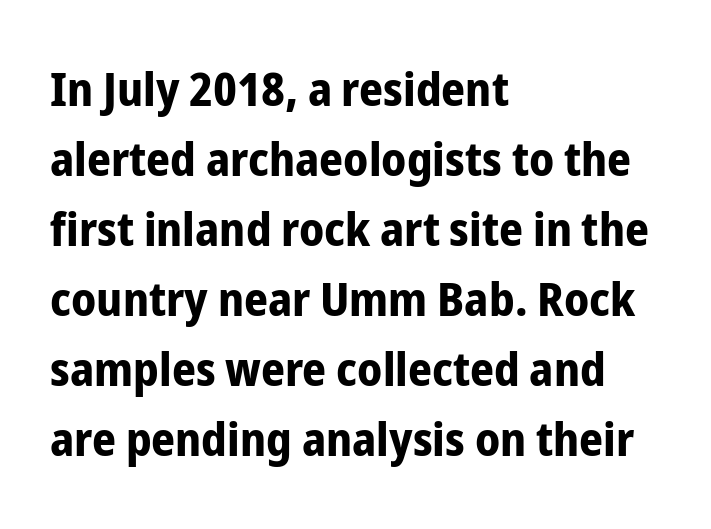
This block has exactly the height ordinary leading produces. A full-strength bold gives these letters their thick strokes. Which margin do the lines hug? The left one — the right edge is uneven. Italic: no, the glyphs are upright roman.
